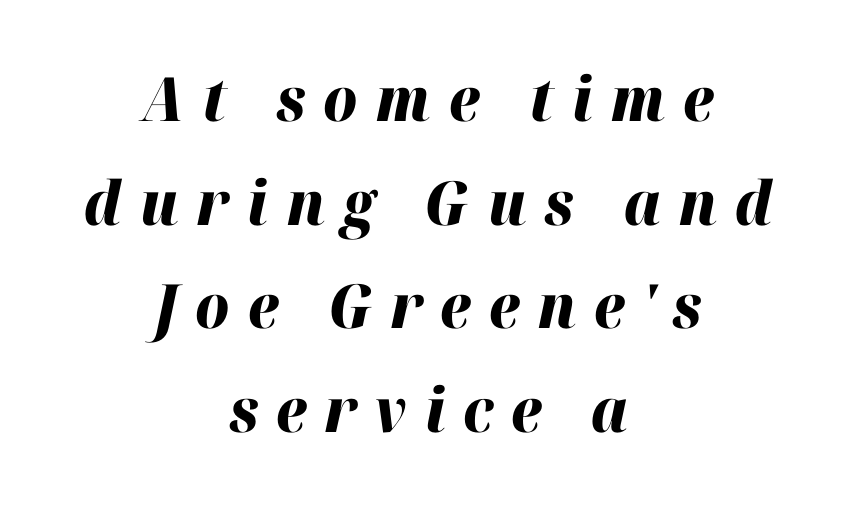
The image shows 61 px heavy type, italic (leaning right); set centered, normal line spacing (1.7x), unusually wide letter spacing (+0.29 em), not underlined; high stroke contrast and a medium x-height.
